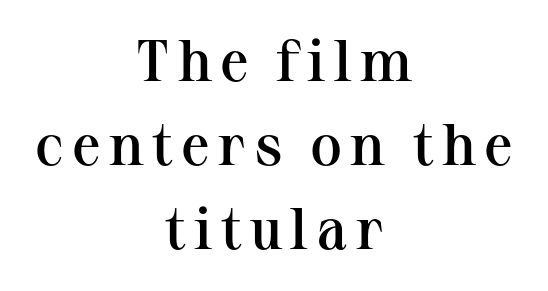
Vertical spacing — default. Quick note: underline off. The paragraph shown floats in the horizontal middle. Emphasis by weight is partial: semibold.
